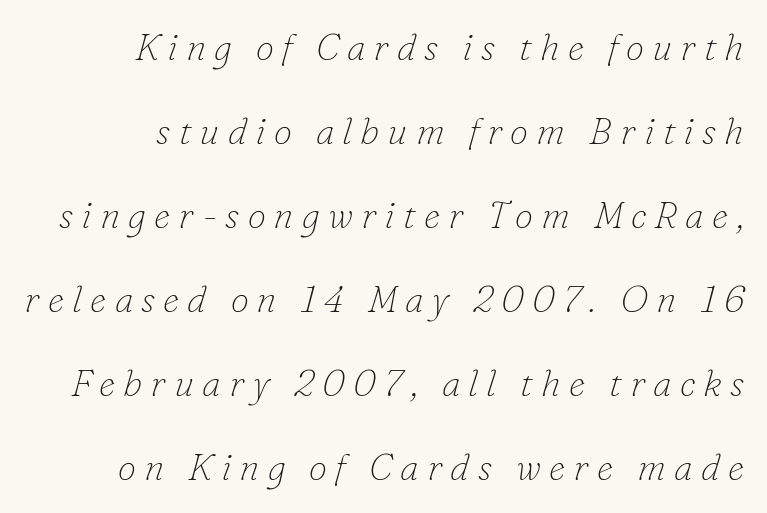
The image shows 37 px thin serif type, italic (leaning right); set right-aligned, loose line spacing (2.27x), unusually wide letter spacing (+0.22 em), not underlined; low stroke contrast and a small x-height.
